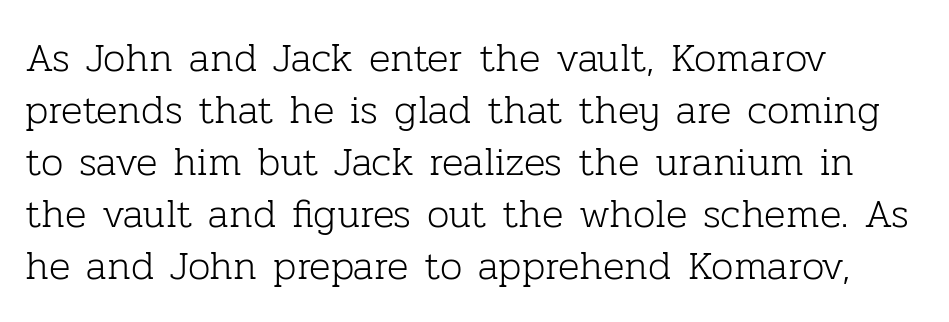
This block has exactly the height ordinary leading produces. The strokes carry an ordinary text weight at most. Tracking value appears to be zero — textbook default spacing. Here the designer chose a conventional face with non-uniform glyph widths. Upright lettering throughout. Casual observation: everything's shoved over to the left.
